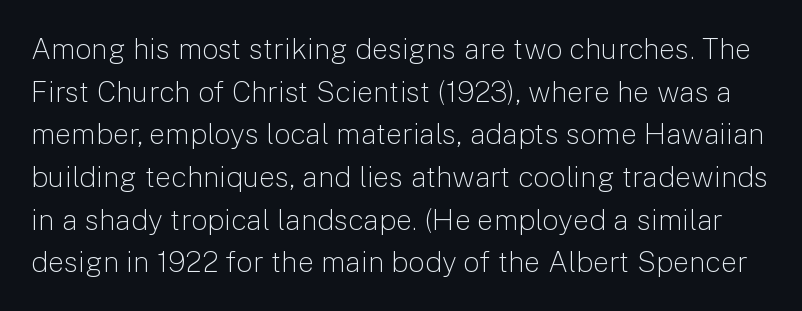
The image shows 29 px light sans-serif type, upright; set normal line spacing (1.47x), normal letter spacing, not underlined; low stroke contrast and a medium x-height.
